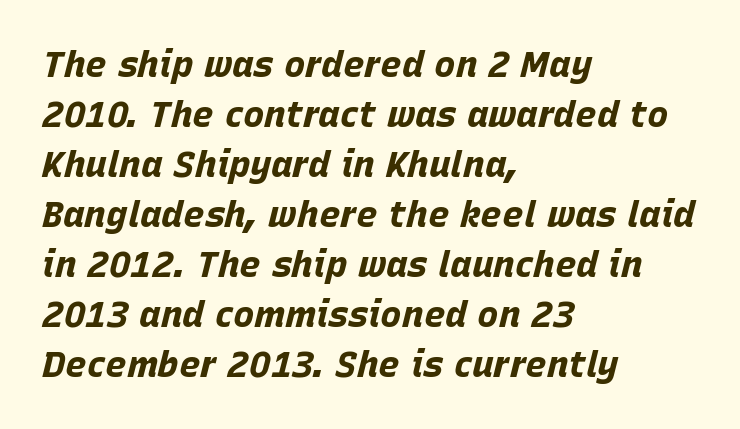
{"italic": "yes", "lean": "right", "slant_degrees": 15, "bold": "yes", "weight": "bold", "width": "normal", "stroke_contrast": "low", "x_height": "large", "monospaced": "no", "underline": "no", "align": "left", "line_spacing": "normal", "line_spacing_ratio": 1.39, "letter_spacing": "normal", "letter_spacing_em": 0.0, "glyph_px": 36}
